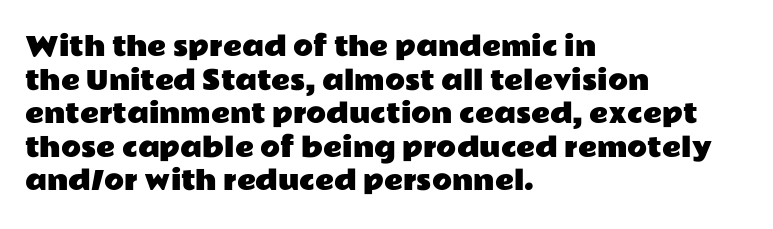
The zone under the glyphs is completely vacant. Line starts are locked; line ends wander. Look at the tracking — it's just the regular setting, nothing added. Horizontal bands of white between lines are of average thickness.
